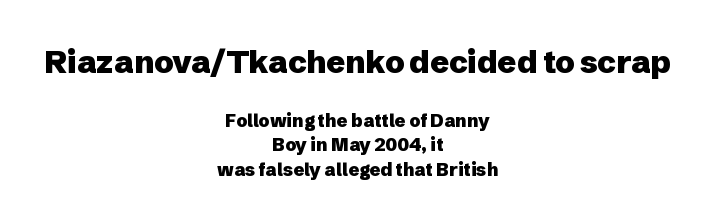
Q: Is the text bold? A: Yes.
Q: Is the text italic (slanted)? A: No, it is upright.
Q: Is the typeface a serif or a sans-serif typeface? A: Sans-serif.
Q: Is the text underlined? A: No.
Q: How is the paragraph aligned? A: Centered.
Q: Is the spacing between letters normal or unusually wide? A: Normal.
Q: Is the spacing between lines tight, normal or loose? A: Normal.
Q: Which block of text is set in a larger size, the first (top) or the second (bottom)? A: The first (top) one.
Q: Width (condensed, normal, or wide)? A: Normal.
Q: Stroke contrast? A: Low.
Q: x-height? A: Medium.
Q: Monospaced? A: No.
